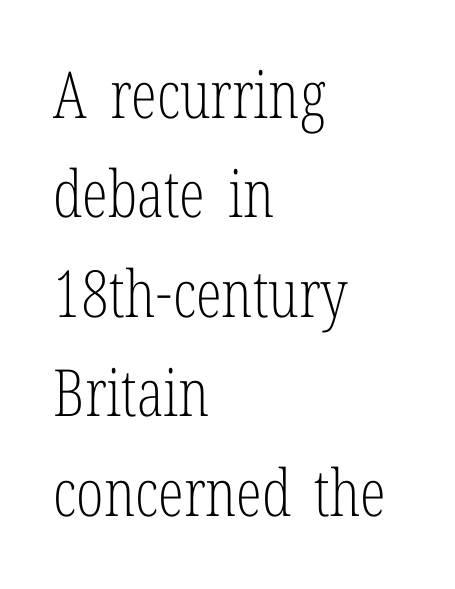
The image shows 65 px light, condensed serif type, upright; set left-aligned, normal line spacing (1.53x), normal letter spacing, not underlined; low stroke contrast and a medium x-height.
